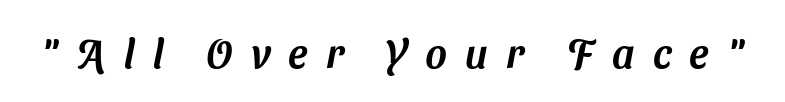
The image shows 41 px sans-serif type; set unusually wide letter spacing (+0.44 em), not underlined; medium stroke contrast and a medium x-height.
